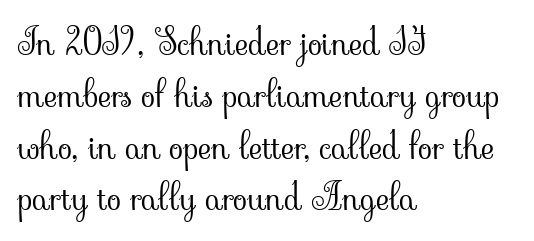
{"serif": "yes", "italic": "no", "bold": "no", "weight": "light", "width": "normal", "stroke_contrast": "low", "x_height": "small", "monospaced": "no", "underline": "no", "align": "left", "line_spacing": "normal", "line_spacing_ratio": 1.4, "letter_spacing": "normal", "letter_spacing_em": 0.0, "glyph_px": 37}
